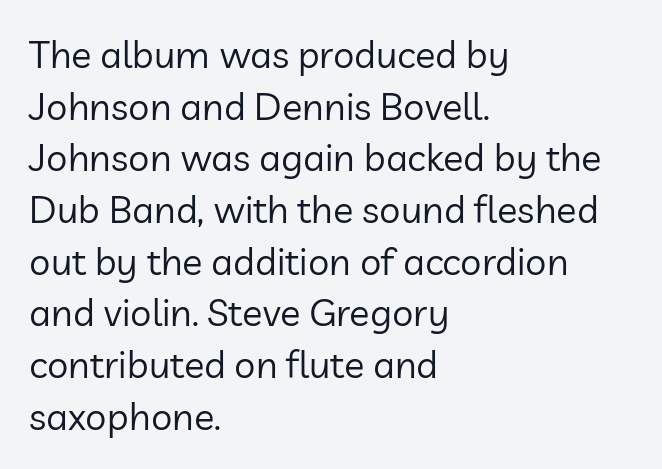
{"serif": "no", "italic": "no", "bold": "no", "weight": "regular", "width": "normal", "stroke_contrast": "low", "x_height": "medium", "monospaced": "no", "underline": "no", "align": "left", "line_spacing": "normal", "line_spacing_ratio": 1.36, "letter_spacing": "normal", "letter_spacing_em": 0.0, "glyph_px": 38}
